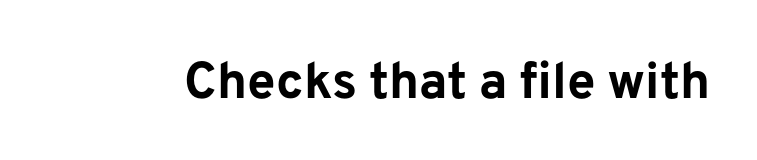
The image shows 51 px bold sans-serif type, upright; set normal letter spacing, not underlined; low stroke contrast and a medium x-height.
